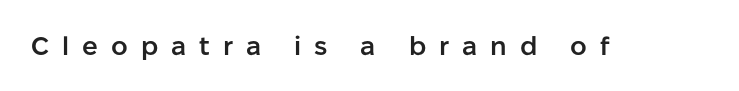
The sample has been set in demibold, a notch under bold. Designer's note — italics off, roman on. There is plenty of visible air inserted between adjacent glyphs. The area under the type is left untouched.
